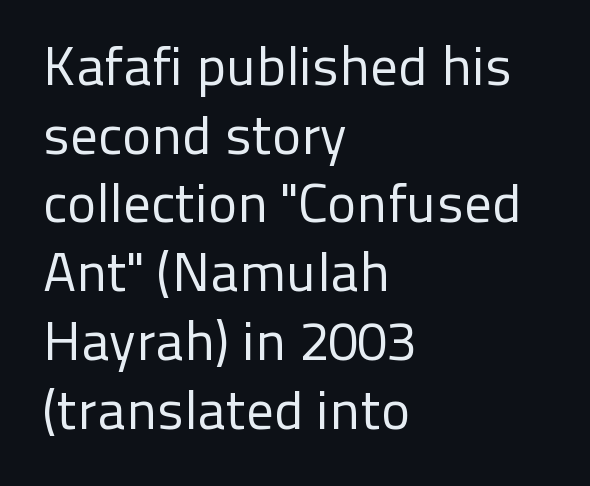
The image shows 55 px regular-weight sans-serif type, upright; set left-aligned, normal line spacing (1.25x), normal letter spacing, not underlined; low stroke contrast and a medium x-height.
